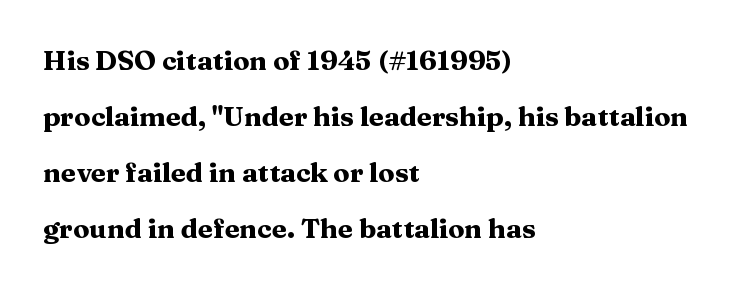
The image shows 27 px bold type, upright; set left-aligned, loose line spacing (2.07x), normal letter spacing, not underlined.
